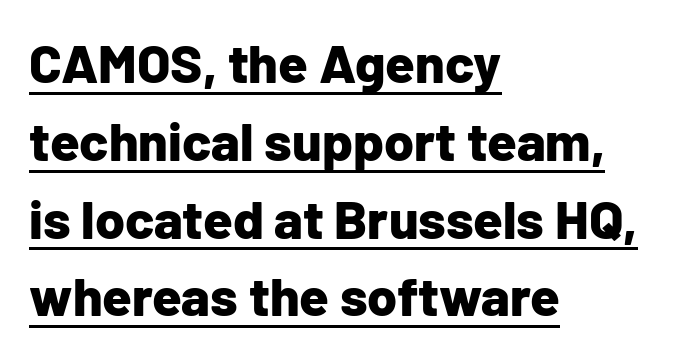
The image shows 54 px bold sans-serif type, upright; set left-aligned, normal line spacing (1.44x), normal letter spacing, underlined; low stroke contrast and a medium x-height.
